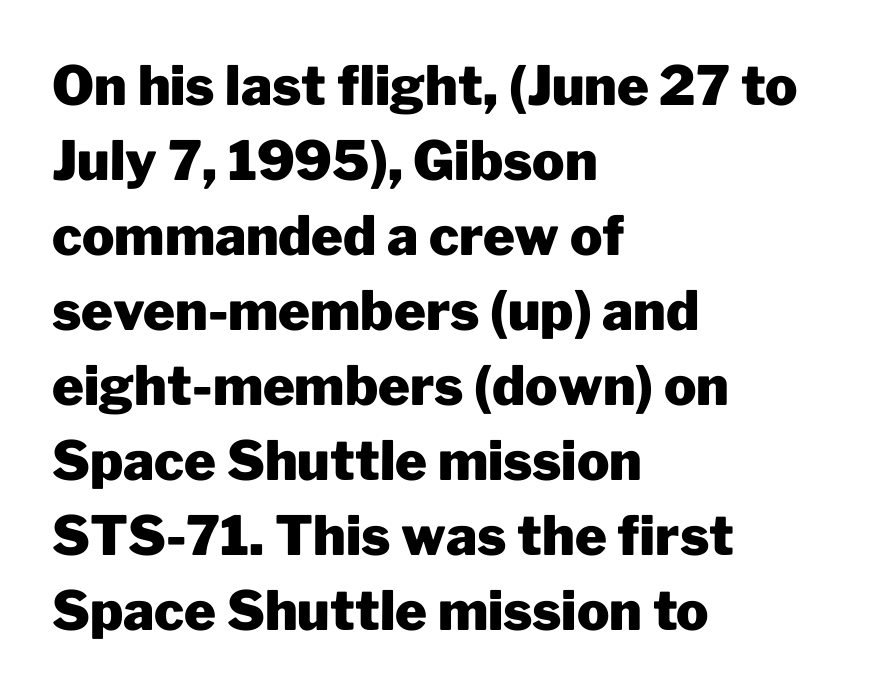
Q: Is the text bold? A: Yes.
Q: Is the text italic (slanted)? A: No, it is upright.
Q: Is the typeface a serif or a sans-serif typeface? A: Sans-serif.
Q: Is the text underlined? A: No.
Q: How is the paragraph aligned? A: Left-aligned.
Q: Is the spacing between letters normal or unusually wide? A: Normal.
Q: Is the spacing between lines tight, normal or loose? A: Normal.
Q: Width (condensed, normal, or wide)? A: Normal.
Q: Stroke contrast? A: Low.
Q: x-height? A: Medium.
Q: Monospaced? A: No.
